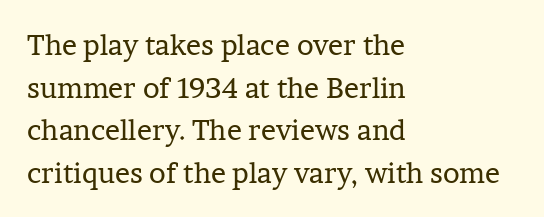
Q: Is the text bold? A: No.
Q: Is the text italic (slanted)? A: No, it is upright.
Q: Is the typeface a serif or a sans-serif typeface? A: Serif.
Q: Is the text underlined? A: No.
Q: How is the paragraph aligned? A: Left-aligned.
Q: Is the spacing between letters normal or unusually wide? A: Normal.
Q: Is the spacing between lines tight, normal or loose? A: Normal.
Q: Width (condensed, normal, or wide)? A: Normal.
Q: Stroke contrast? A: Low.
Q: x-height? A: Medium.
Q: Monospaced? A: No.
